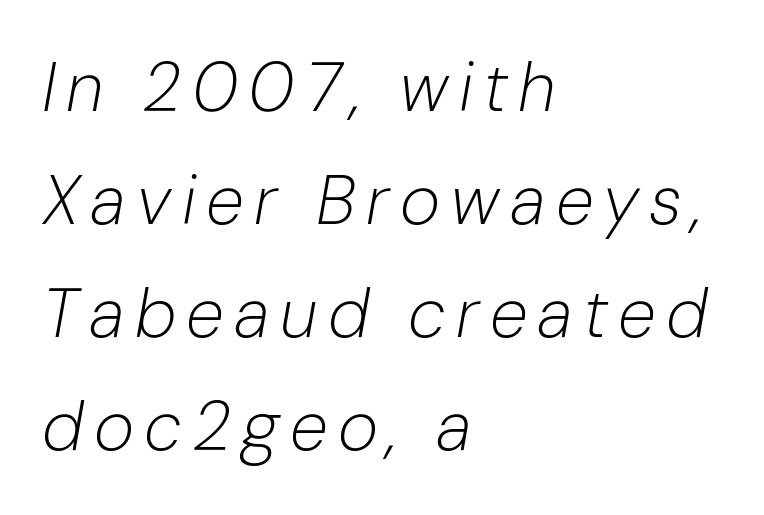
The lines in this sample share a left origin and differ only in where they stop. The line-height multiplier appears to be the usual default. Proportional: the letters do not fall into vertical columns. Honestly, there is no underline to notice here at all. These lines were composed using italics. Stroke mass is kept to a normal reading level or below.
